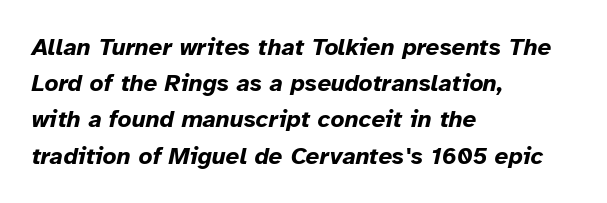
{"italic": "yes", "lean": "right", "slant_degrees": 12, "bold": "yes", "underline": "no", "align": "left", "line_spacing": "normal", "line_spacing_ratio": 1.51, "letter_spacing": "normal", "letter_spacing_em": 0.0, "glyph_px": 24}
